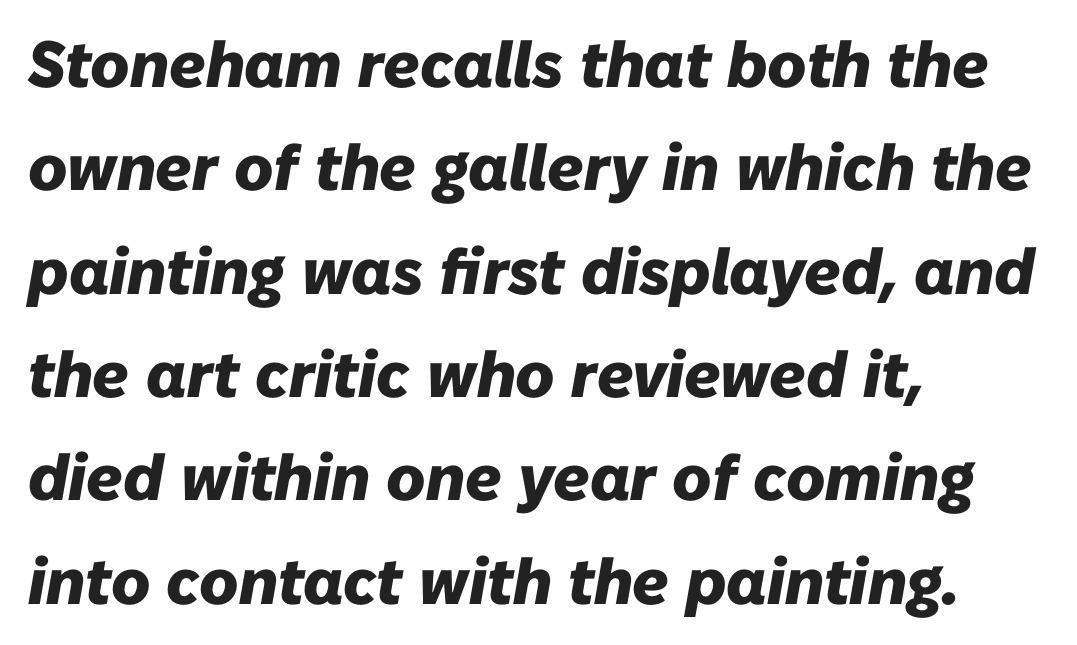
The image shows 65 px heavy type, italic (leaning right); set left-aligned, normal line spacing (1.59x), normal letter spacing, not underlined; low stroke contrast and a medium x-height.
